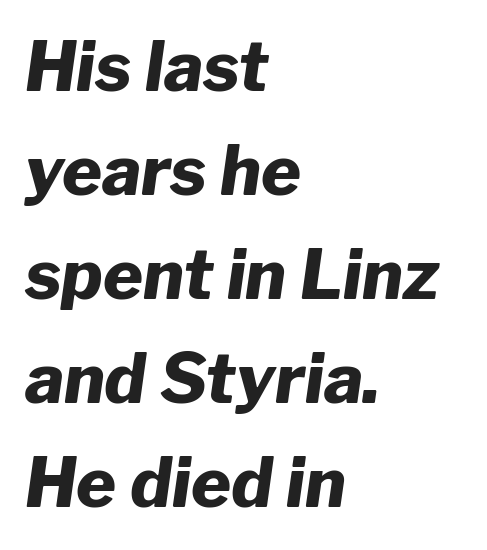
The rendering uses natural spacing where letterforms have individual widths. Every row of glyphs begins at an identical x-position on the left. You could call the tracking neutral — neither tight nor loose. Compared with ordinary roman type, these characters are visibly tilted. Notice how descenders clear the ascenders below comfortably — that's standard leading. Compared with an ordinary text face, these strokes are far heavier — a full bold.
